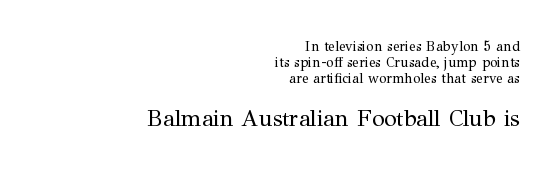
The image shows 23 px text type, upright; set right-aligned, tight line spacing (1.15x), normal letter spacing, not underlined; the second (bottom) block is 1.64x larger.
